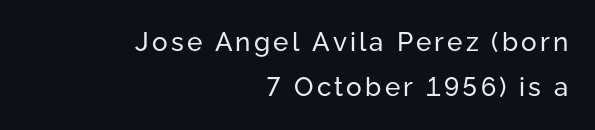
A typesetter would mark this as roman, not italic. Type without underlining. The ragged edge is on the left, which tells us the setting is flush right. Heaviness? Minimal to ordinary, like unemphasized prose.
